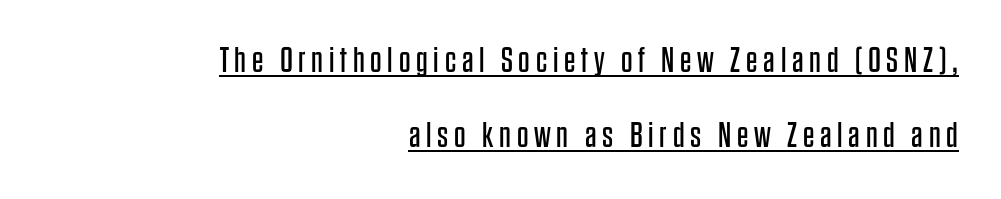
The image shows 36 px regular-weight, condensed sans-serif type, upright; set right-aligned, loose line spacing (2.09x), underlined; low stroke contrast and a large x-height.
